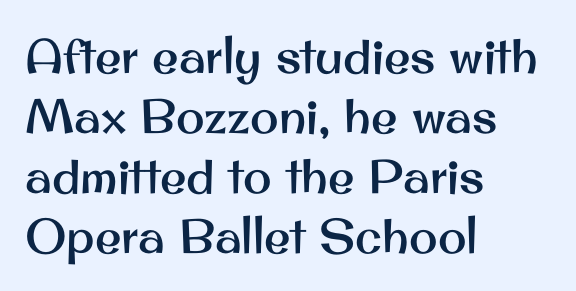
The space between consecutive lines is moderate. Type without underlining. The face used here is proportionally spaced, like ordinary book or web type. The text block is weighted toward the left margin, trailing off unevenly rightward. Stroke terminals: plain, sans-serif. No italicization has been applied; the sample stays upright.
